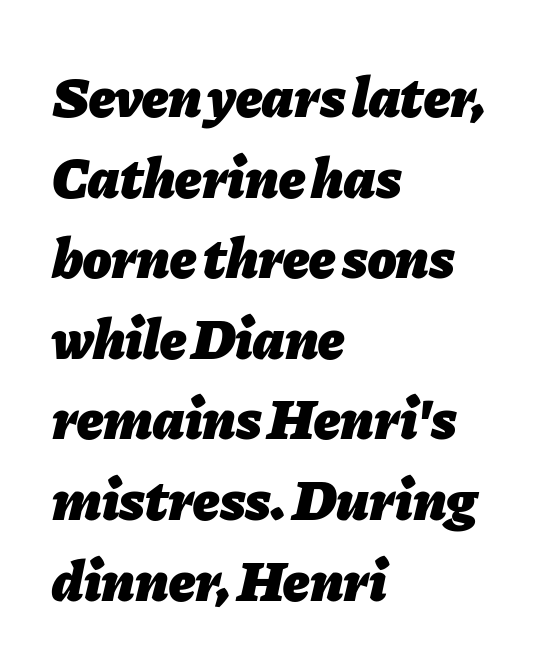
The image shows 58 px heavy type, italic (leaning right); set left-aligned, normal line spacing (1.39x), normal letter spacing, not underlined; low stroke contrast and a medium x-height.
